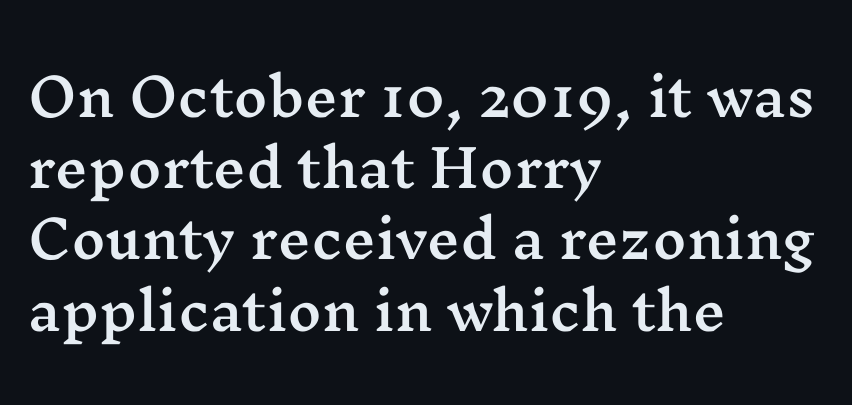
{"serif": "yes", "italic": "no", "width": "wide", "stroke_contrast": "medium", "x_height": "medium", "monospaced": "no", "underline": "no", "align": "left", "line_spacing": "normal", "line_spacing_ratio": 1.37, "letter_spacing": "normal", "letter_spacing_em": 0.0, "glyph_px": 52}
